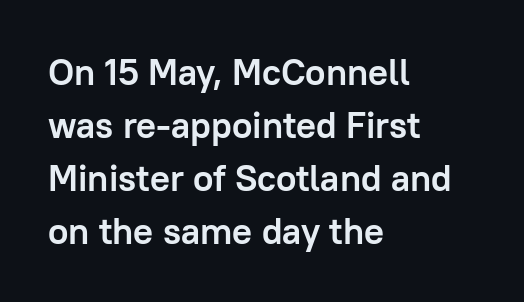
The image shows 37 px semibold sans-serif type, upright; set left-aligned, normal line spacing (1.43x), normal letter spacing, not underlined; low stroke contrast and a medium x-height.
